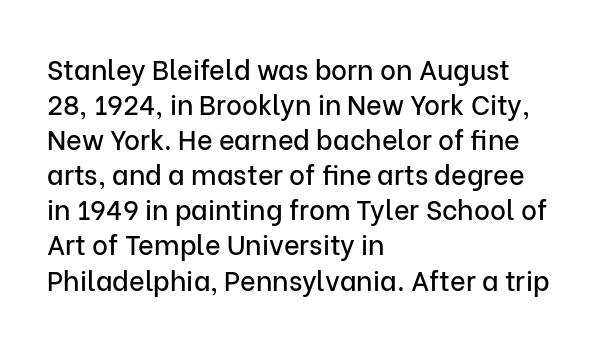
Q: Is the text italic (slanted)? A: No, it is upright.
Q: Is the text underlined? A: No.
Q: How is the paragraph aligned? A: Left-aligned.
Q: Is the spacing between letters normal or unusually wide? A: Normal.
Q: Is the spacing between lines tight, normal or loose? A: Normal.
